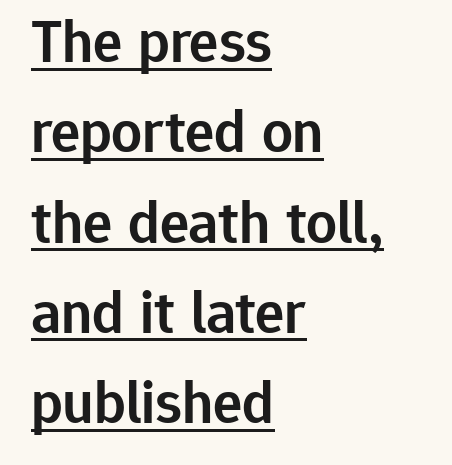
As a designer I'd log this as weight 600, semibold. The letters advance in unequal steps, a hallmark of proportional type. Characters follow at the spacing the type designer built in. Type style note: lacks serifs. A continuous stroke trails under the words, as in a hyperlink. Leftover space on each line is placed entirely after the last word.
